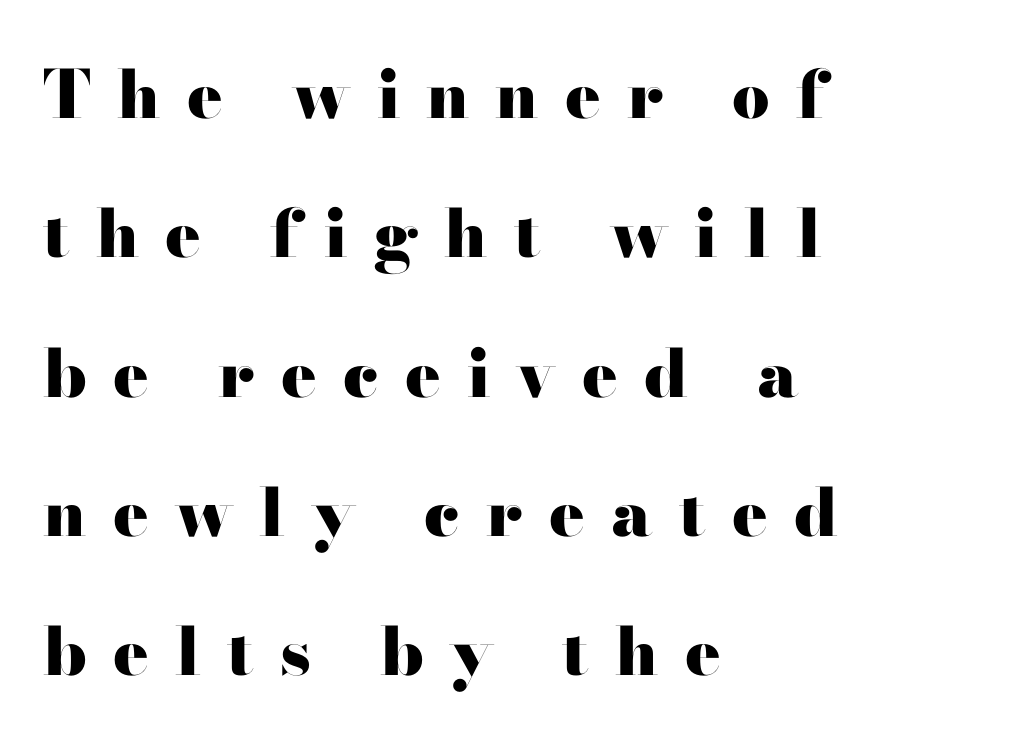
Q: Is the text bold? A: Yes.
Q: Is the text italic (slanted)? A: No, it is upright.
Q: Is the typeface a serif or a sans-serif typeface? A: Serif.
Q: Is the text underlined? A: No.
Q: How is the paragraph aligned? A: Left-aligned.
Q: Is the spacing between letters normal or unusually wide? A: Unusually wide.
Q: Is the spacing between lines tight, normal or loose? A: Loose.
Q: Width (condensed, normal, or wide)? A: Wide.
Q: Stroke contrast? A: High.
Q: x-height? A: Small.
Q: Monospaced? A: No.
